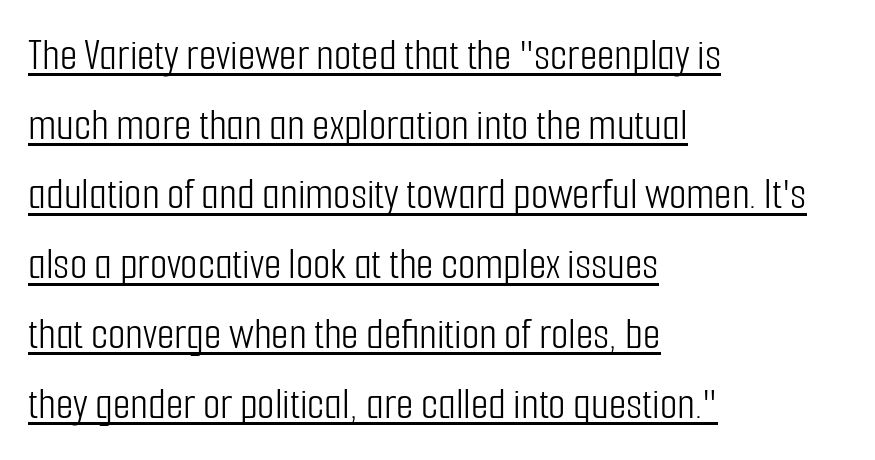
{"serif": "no", "italic": "no", "bold": "no", "weight": "light", "width": "condensed", "stroke_contrast": "low", "x_height": "medium", "monospaced": "no", "underline": "yes", "align": "left", "line_spacing": "normal", "line_spacing_ratio": 1.55, "letter_spacing": "normal", "letter_spacing_em": 0.0, "glyph_px": 45}
